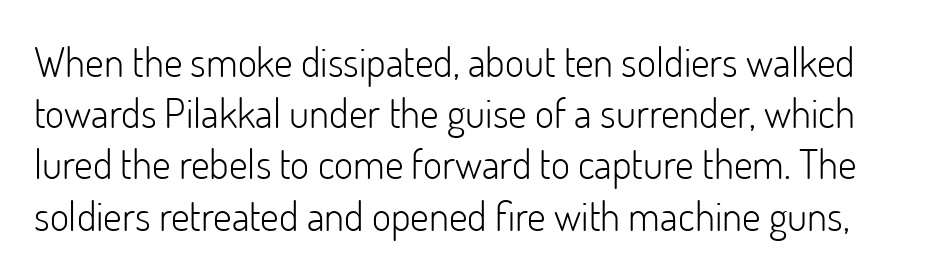
Q: Is the text bold? A: No.
Q: Is the text italic (slanted)? A: No, it is upright.
Q: Is the typeface a serif or a sans-serif typeface? A: Sans-serif.
Q: Is the text underlined? A: No.
Q: Is the spacing between letters normal or unusually wide? A: Normal.
Q: Is the spacing between lines tight, normal or loose? A: Normal.
Q: Width (condensed, normal, or wide)? A: Normal.
Q: Stroke contrast? A: Low.
Q: x-height? A: Small.
Q: Monospaced? A: No.
